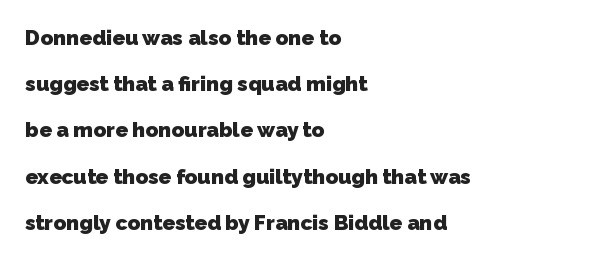
Q: Is the text bold? A: Yes.
Q: Is the text underlined? A: No.
Q: How is the paragraph aligned? A: Left-aligned.
Q: Is the spacing between letters normal or unusually wide? A: Normal.
Q: Is the spacing between lines tight, normal or loose? A: Loose.
